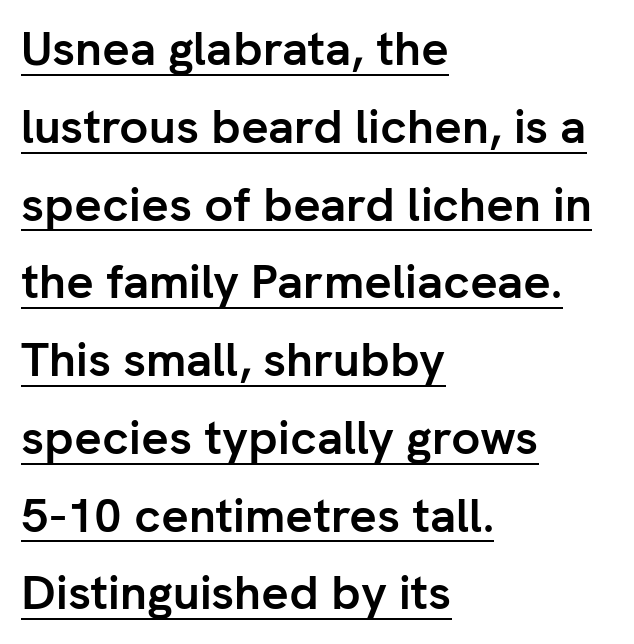
{"serif": "no", "italic": "no", "bold": "yes", "weight": "semibold", "width": "normal", "stroke_contrast": "low", "x_height": "medium", "monospaced": "no", "underline": "yes", "align": "left", "line_spacing": "normal", "line_spacing_ratio": 1.62, "letter_spacing": "normal", "letter_spacing_em": 0.0, "glyph_px": 48}
